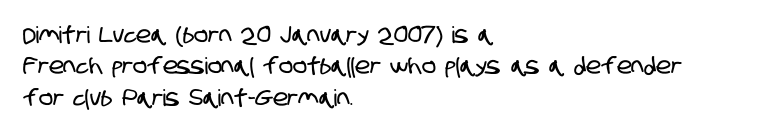
Q: Is the text underlined? A: No.
Q: How is the paragraph aligned? A: Left-aligned.
Q: Is the spacing between letters normal or unusually wide? A: Normal.
Q: Is the spacing between lines tight, normal or loose? A: Normal.
